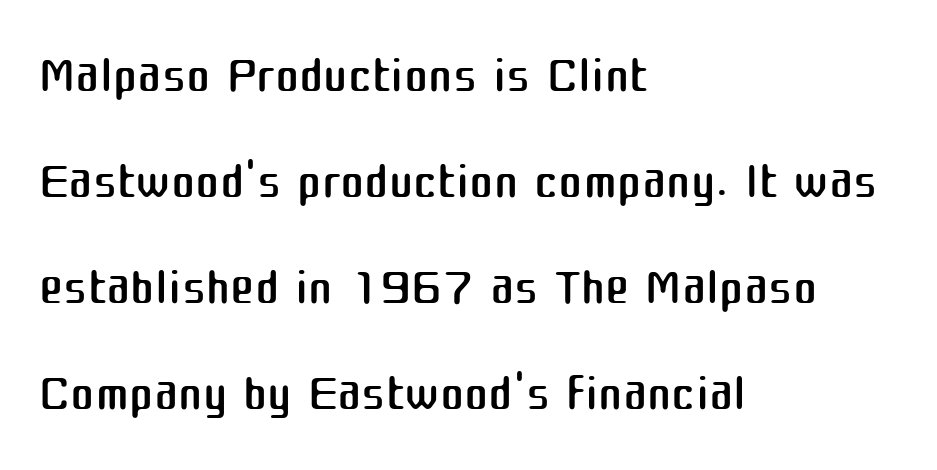
Q: Is the text bold? A: No.
Q: Is the text italic (slanted)? A: No, it is upright.
Q: Is the typeface a serif or a sans-serif typeface? A: Sans-serif.
Q: Is the text underlined? A: No.
Q: How is the paragraph aligned? A: Left-aligned.
Q: Is the spacing between letters normal or unusually wide? A: Normal.
Q: Is the spacing between lines tight, normal or loose? A: Normal.
Q: Width (condensed, normal, or wide)? A: Normal.
Q: Stroke contrast? A: Medium.
Q: x-height? A: Medium.
Q: Monospaced? A: No.
